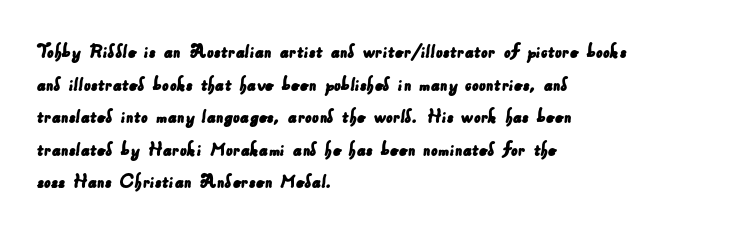
Q: Is the text underlined? A: No.
Q: How is the paragraph aligned? A: Left-aligned.
Q: Is the spacing between letters normal or unusually wide? A: Normal.
Q: Is the spacing between lines tight, normal or loose? A: Normal.
